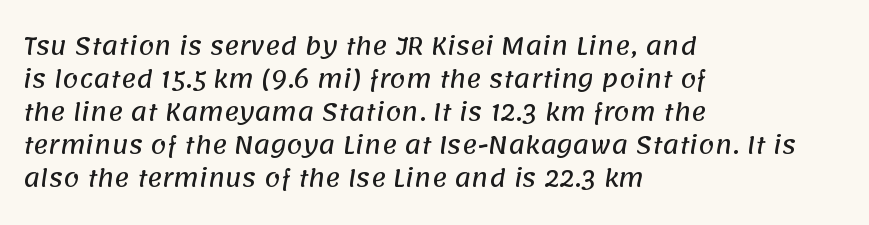
{"underline": "no", "align": "left", "line_spacing": "normal", "line_spacing_ratio": 1.43, "letter_spacing": "normal", "letter_spacing_em": 0.0, "glyph_px": 23}
